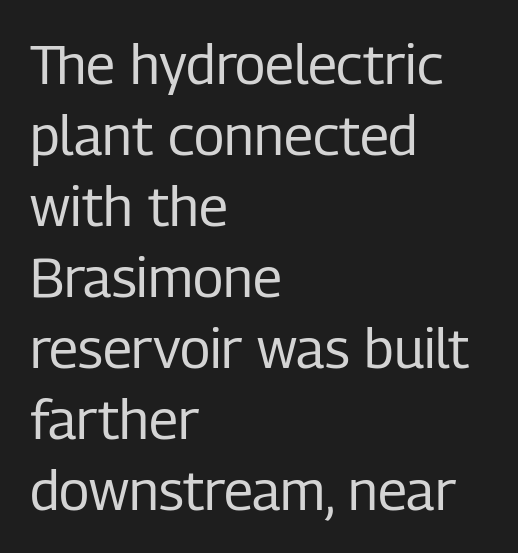
Q: Is the text bold? A: No.
Q: Is the text italic (slanted)? A: No, it is upright.
Q: Is the typeface a serif or a sans-serif typeface? A: Sans-serif.
Q: Is the text underlined? A: No.
Q: How is the paragraph aligned? A: Left-aligned.
Q: Is the spacing between letters normal or unusually wide? A: Normal.
Q: Is the spacing between lines tight, normal or loose? A: Normal.
Q: Width (condensed, normal, or wide)? A: Condensed.
Q: Stroke contrast? A: Low.
Q: x-height? A: Medium.
Q: Monospaced? A: No.
